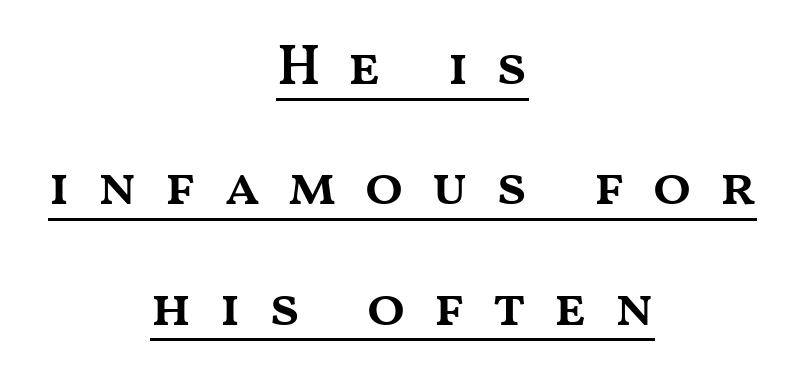
{"italic": "no", "bold": "semi", "weight": "semibold", "width": "wide", "stroke_contrast": "medium", "x_height": "medium", "monospaced": "no", "underline": "yes", "align": "center", "line_spacing": "loose", "line_spacing_ratio": 2.11, "letter_spacing": "wide", "letter_spacing_em": 0.47, "glyph_px": 57}
